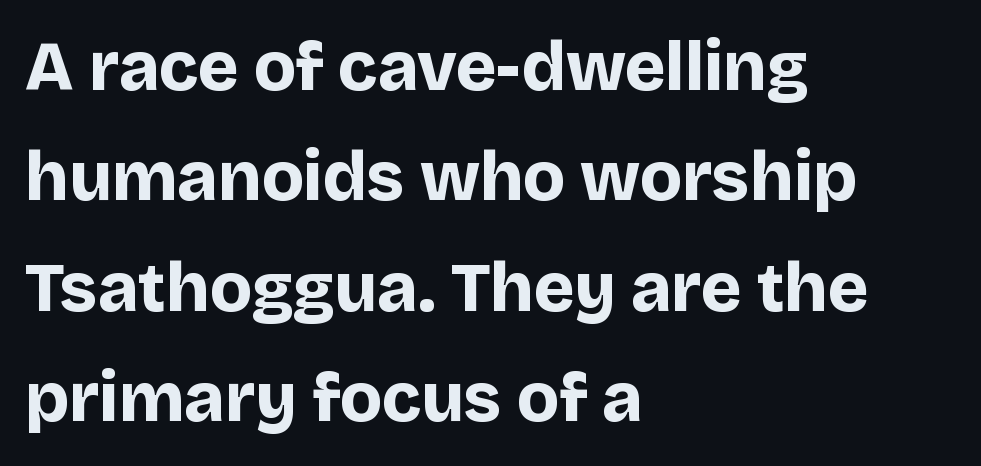
{"serif": "no", "italic": "no", "bold": "yes", "weight": "bold", "width": "normal", "stroke_contrast": "low", "x_height": "large", "monospaced": "no", "underline": "no", "align": "left", "line_spacing": "normal", "line_spacing_ratio": 1.6, "letter_spacing": "normal", "letter_spacing_em": 0.0, "glyph_px": 69}
